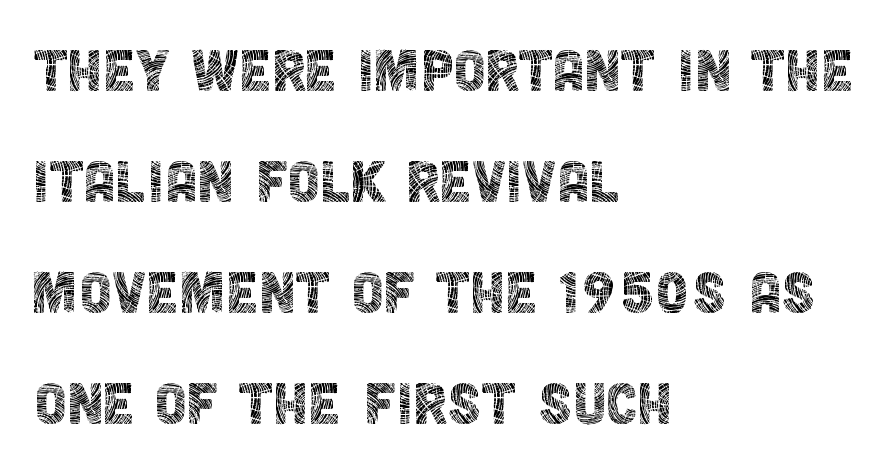
Q: Is the text bold? A: No.
Q: Is the text italic (slanted)? A: No, it is upright.
Q: Is the typeface a serif or a sans-serif typeface? A: Sans-serif.
Q: Is the text underlined? A: No.
Q: How is the paragraph aligned? A: Left-aligned.
Q: Is the spacing between letters normal or unusually wide? A: Normal.
Q: Is the spacing between lines tight, normal or loose? A: Normal.
Q: Width (condensed, normal, or wide)? A: Condensed.
Q: x-height? A: Large.
Q: Monospaced? A: No.
